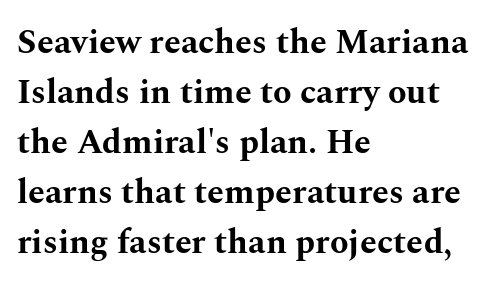
{"serif": "yes", "italic": "no", "bold": "yes", "weight": "bold", "width": "wide", "stroke_contrast": "medium", "x_height": "medium", "monospaced": "no", "underline": "no", "align": "left", "line_spacing": "normal", "line_spacing_ratio": 1.47, "letter_spacing": "normal", "letter_spacing_em": 0.0, "glyph_px": 34}
